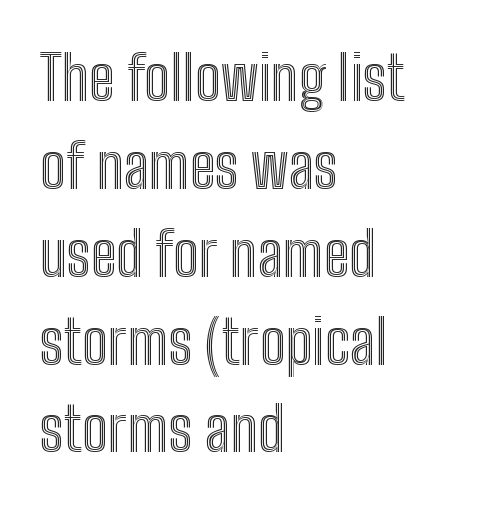
{"italic": "no", "width": "condensed", "x_height": "medium", "monospaced": "no", "underline": "no", "align": "left", "line_spacing": "normal", "line_spacing_ratio": 1.44, "letter_spacing": "normal", "letter_spacing_em": 0.0, "glyph_px": 61}
